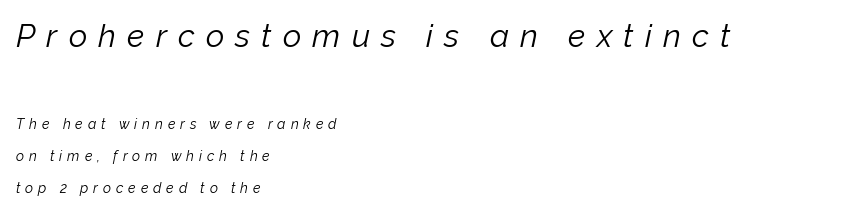
The image shows 32 px light type, italic (leaning right); set left-aligned, loose line spacing (2.29x), unusually wide letter spacing (+0.35 em), not underlined; the first (top) block is 2.29x larger; low stroke contrast and a medium x-height.
